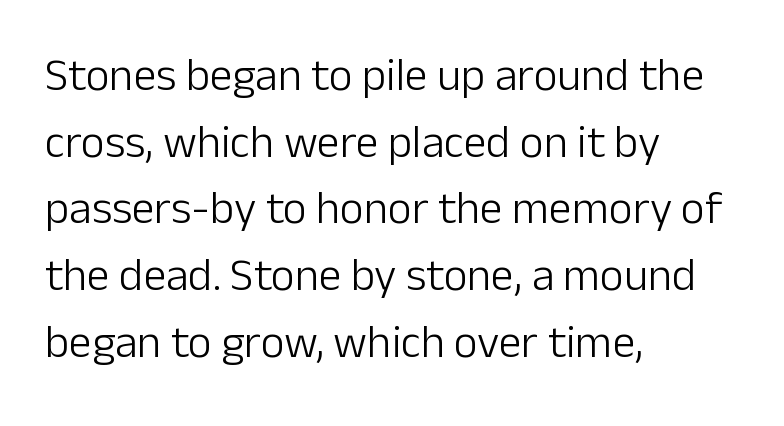
What's the leading like? Ordinary, nothing unusual. Quick note: underline off. A quiet, ordinary-to-light weight characterises the typeface. Reading down the block, your eye returns to a fixed left position each line.
